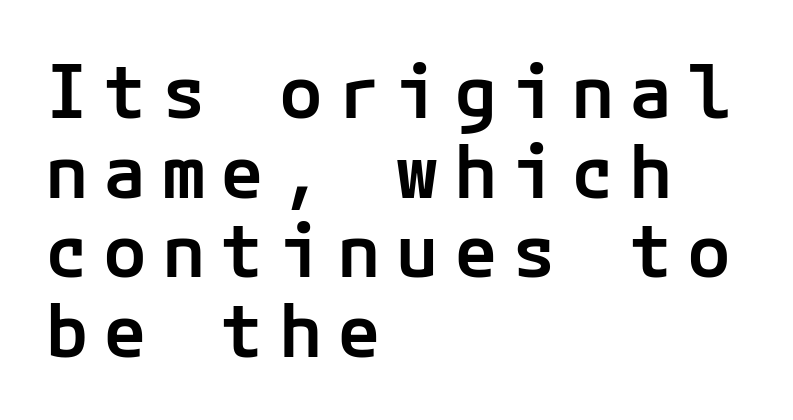
The image shows 73 px semibold sans-serif type, upright; set left-aligned, tight line spacing (1.09x), unusually wide letter spacing (+0.2 em), not underlined; low stroke contrast and a medium x-height.
